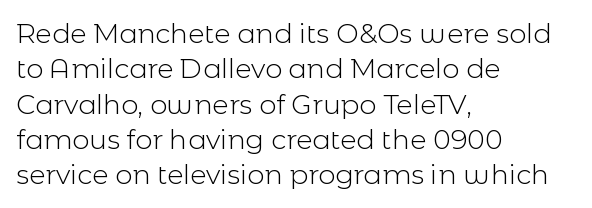
{"italic": "no", "bold": "no", "underline": "no", "align": "left", "line_spacing": "normal", "line_spacing_ratio": 1.31, "letter_spacing": "normal", "letter_spacing_em": 0.0, "glyph_px": 27}
